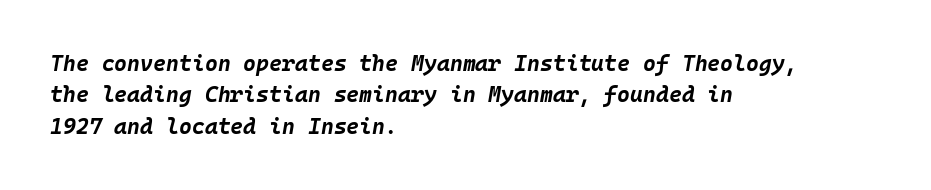
{"italic": "yes", "lean": "right", "slant_degrees": 10, "bold": "yes", "underline": "no", "align": "left", "line_spacing": "normal", "line_spacing_ratio": 1.43, "letter_spacing": "normal", "letter_spacing_em": 0.0, "glyph_px": 22}
